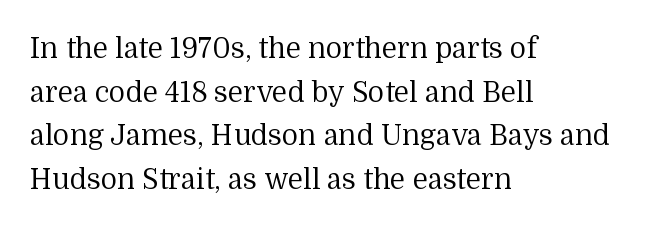
{"serif": "yes", "italic": "no", "bold": "no", "weight": "regular", "width": "normal", "stroke_contrast": "medium", "x_height": "medium", "monospaced": "no", "underline": "no", "align": "left", "line_spacing": "normal", "line_spacing_ratio": 1.56, "letter_spacing": "normal", "letter_spacing_em": 0.0, "glyph_px": 28}
